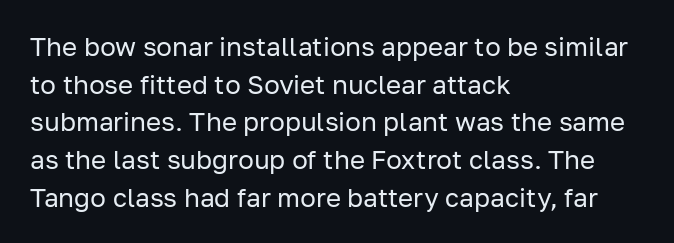
The image shows 26 px text type, upright; set left-aligned, normal line spacing (1.45x), normal letter spacing, not underlined.
